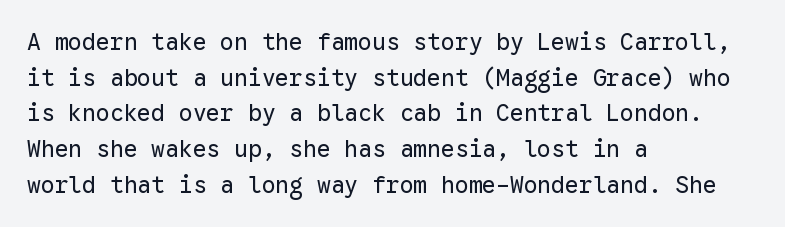
{"italic": "no", "bold": "no", "underline": "no", "align": "left", "line_spacing": "normal", "line_spacing_ratio": 1.55, "letter_spacing": "normal", "letter_spacing_em": 0.0, "glyph_px": 23}
